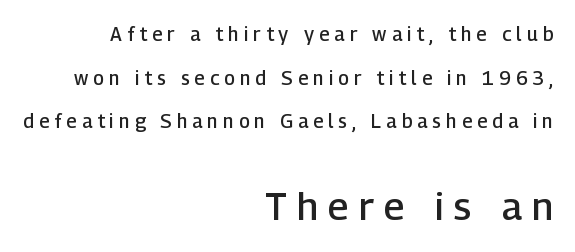
These lines have a slow, spaced-out rhythm from letter to letter. Students, this is semibold: more ink than regular, less than bold. The lines are spread far apart with generous leading. Here the second block reads like a headline and the first like body copy. Note the varied advance widths — an 'i' is clearly narrower than an 'm'.
